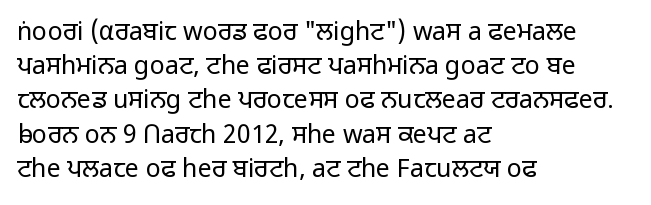
The image shows 25 px text type, upright; set left-aligned, normal line spacing (1.37x), normal letter spacing, not underlined.
